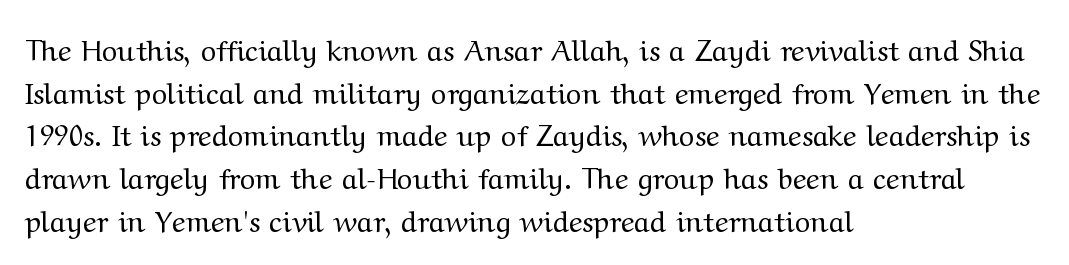
The image shows 29 px regular-weight, wide serif type, upright; set left-aligned, normal line spacing (1.47x), normal letter spacing, not underlined; medium stroke contrast and a medium x-height.
